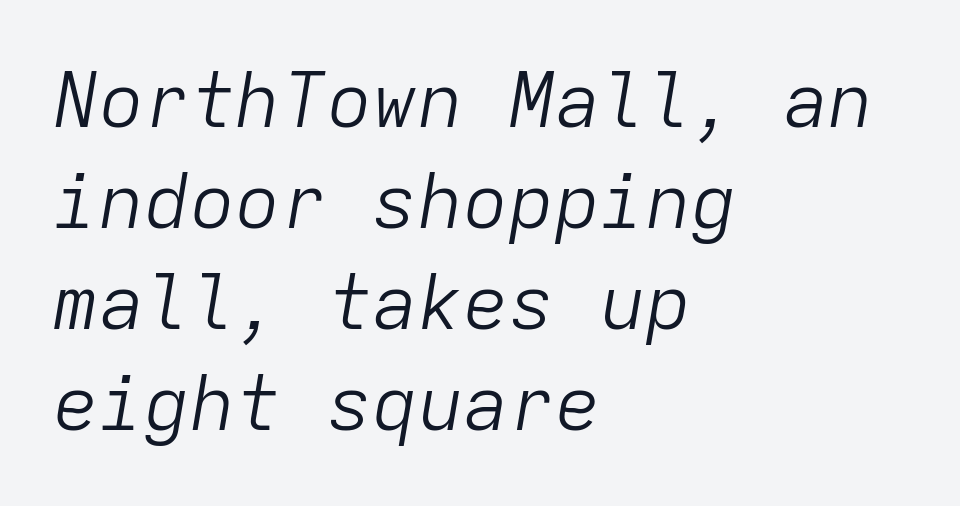
{"italic": "yes", "lean": "right", "slant_degrees": 9, "bold": "no", "weight": "light", "width": "normal", "stroke_contrast": "low", "x_height": "medium", "monospaced": "yes", "underline": "no", "align": "left", "line_spacing": "normal", "line_spacing_ratio": 1.33, "letter_spacing": "normal", "letter_spacing_em": 0.0, "glyph_px": 76}
